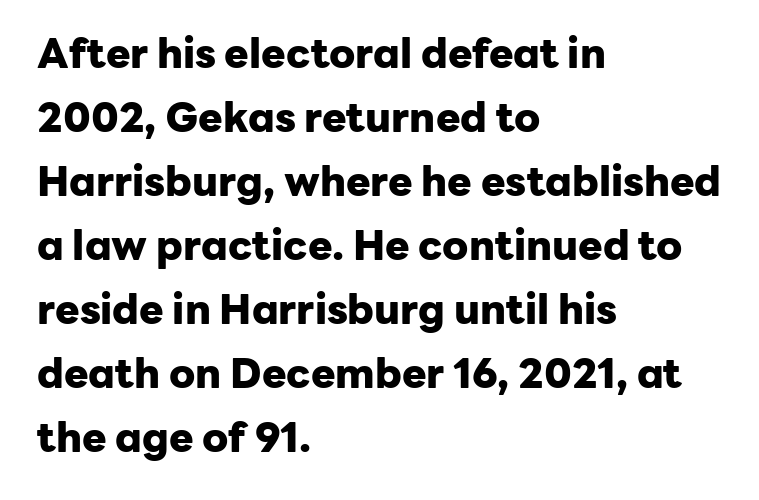
Does extra space separate the letters? No, they use regular spacing. The rendering uses a moderate line-height, typical for paragraphs. In CSS terms this would be text-align: left. Decoration check: the copy has no underline. The face used here is proportionally spaced, like ordinary book or web type. Nothing sits at the stroke ends, so this counts as sans-serif.
